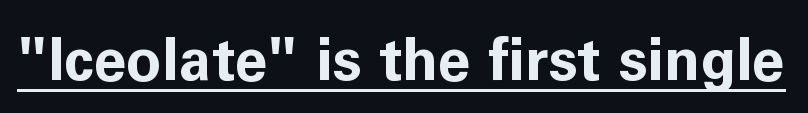
A typographer would call this underscored text. The face used here is rendered with its standard letterfit. The font's upright variant was chosen for this text. Students, this is bold: see how much ink each stroke carries. Is this a sans? Yes — the strokes have no serifs.
